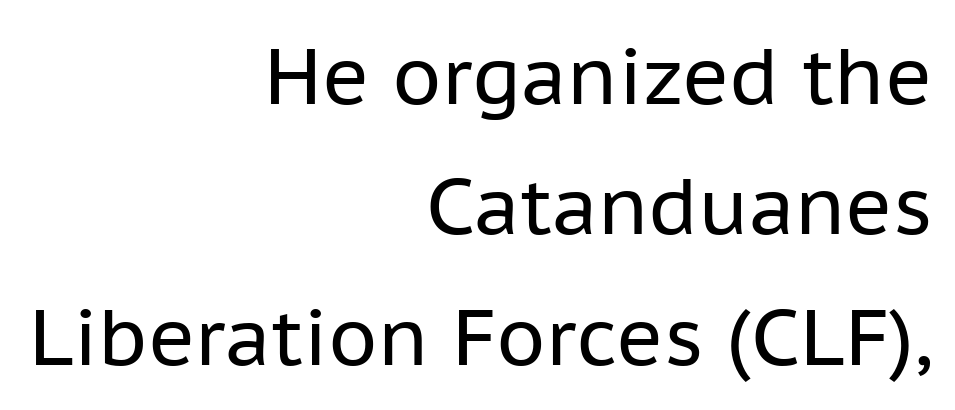
Q: Is the text bold? A: No.
Q: Is the text italic (slanted)? A: No, it is upright.
Q: Is the typeface a serif or a sans-serif typeface? A: Sans-serif.
Q: Is the text underlined? A: No.
Q: How is the paragraph aligned? A: Right-aligned.
Q: Is the spacing between letters normal or unusually wide? A: Normal.
Q: Is the spacing between lines tight, normal or loose? A: Normal.
Q: Width (condensed, normal, or wide)? A: Normal.
Q: Stroke contrast? A: Low.
Q: x-height? A: Medium.
Q: Monospaced? A: No.
